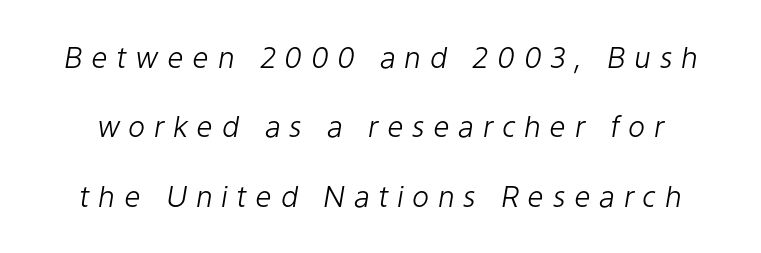
Character widths vary here, with narrow letters taking less room than wide ones. Type without underlining. Letters have the restrained weight of plain body copy at most. Vertical spacing — loose.
